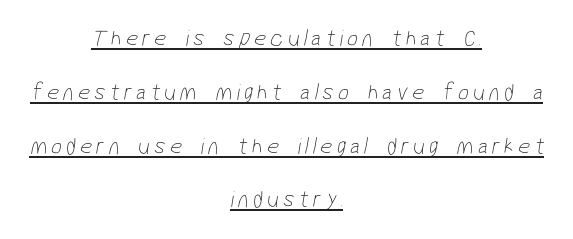
The lines are spread far apart with generous leading. Notice how a bar underscores the lettering throughout. No heavy texture on the line: the type isn't bold. The rendering positions every line midway between the sides.
